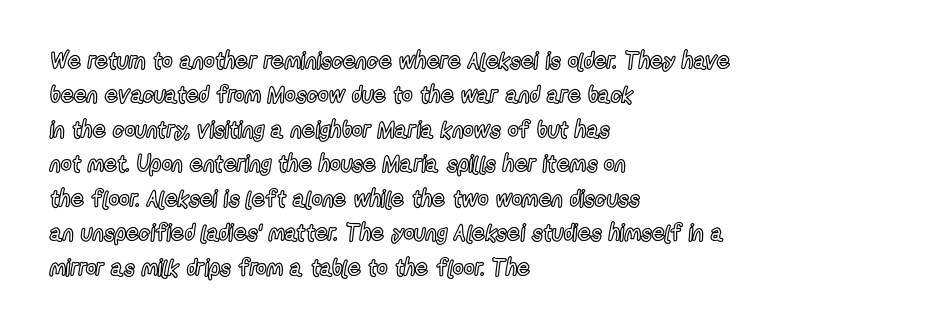
Q: Is the text italic (slanted)? A: Yes.
Q: Is the text underlined? A: No.
Q: How is the paragraph aligned? A: Left-aligned.
Q: Is the spacing between letters normal or unusually wide? A: Normal.
Q: Is the spacing between lines tight, normal or loose? A: Normal.
